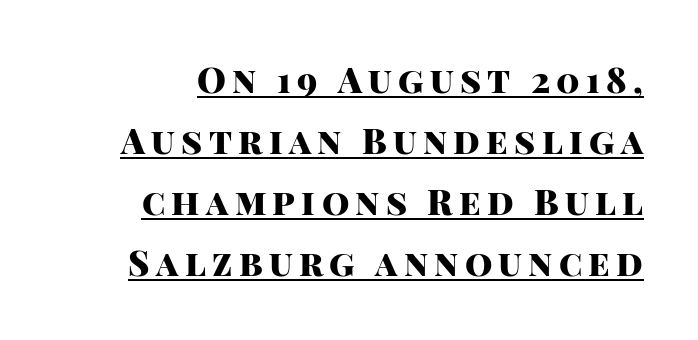
Vertical strokes here are truly vertical. The passage shown is emphatically bold. This sample uses a sans-serif face. The letters advance in unequal steps, a hallmark of proportional type. The rendering uses the underline text-decoration.
